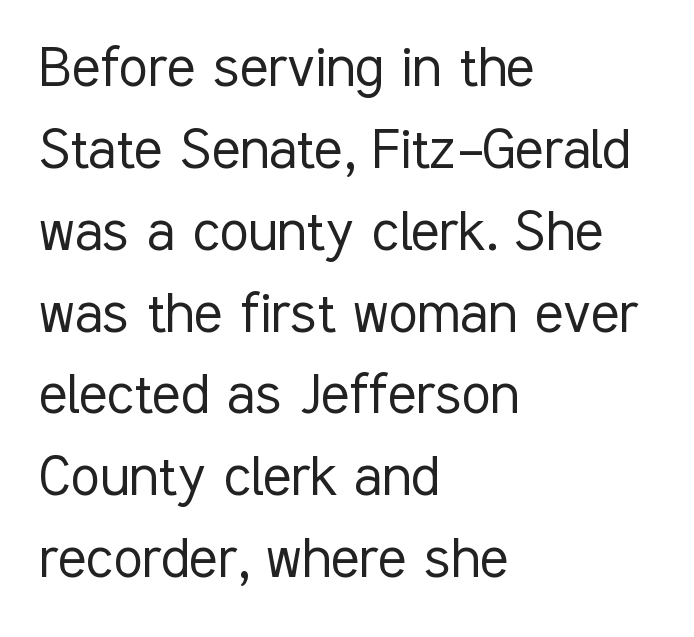
Q: Is the text bold? A: No.
Q: Is the text italic (slanted)? A: No, it is upright.
Q: Is the typeface a serif or a sans-serif typeface? A: Sans-serif.
Q: Is the text underlined? A: No.
Q: How is the paragraph aligned? A: Left-aligned.
Q: Is the spacing between letters normal or unusually wide? A: Normal.
Q: Width (condensed, normal, or wide)? A: Condensed.
Q: Stroke contrast? A: Low.
Q: x-height? A: Medium.
Q: Monospaced? A: No.
